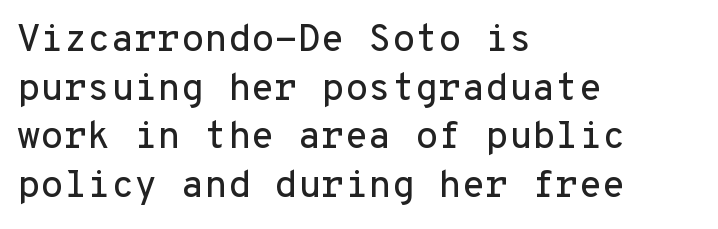
{"serif": "no", "italic": "no", "width": "normal", "stroke_contrast": "low", "x_height": "medium", "monospaced": "yes", "underline": "no", "align": "left", "line_spacing": "normal", "line_spacing_ratio": 1.28, "letter_spacing": "normal", "letter_spacing_em": 0.0, "glyph_px": 38}
